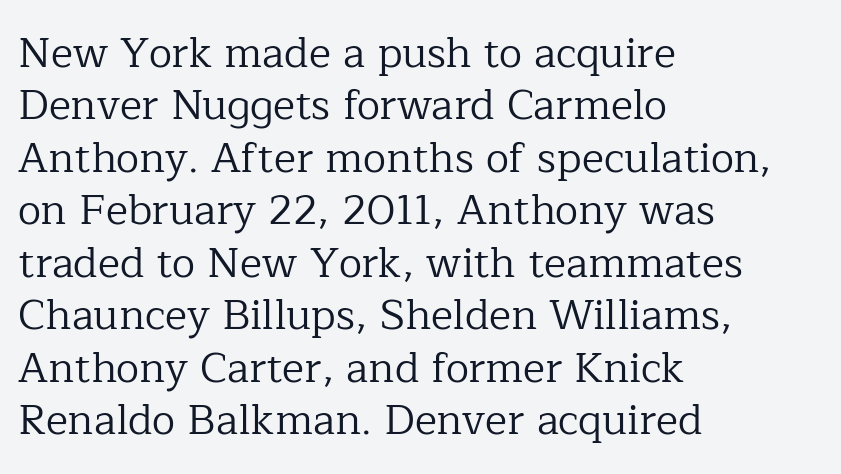
{"serif": "yes", "italic": "no", "bold": "no", "weight": "regular", "width": "normal", "stroke_contrast": "low", "x_height": "medium", "monospaced": "no", "underline": "no", "align": "left", "line_spacing": "normal", "line_spacing_ratio": 1.25, "letter_spacing": "normal", "letter_spacing_em": 0.0, "glyph_px": 42}
